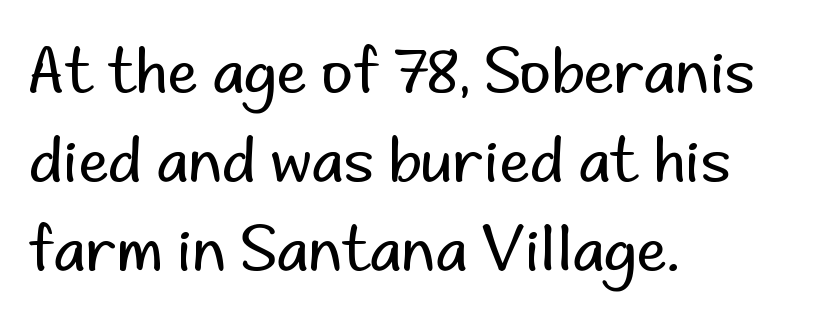
The image shows 61 px regular-weight sans-serif type, upright; set left-aligned, normal line spacing (1.46x), normal letter spacing, not underlined; low stroke contrast and a small x-height.
